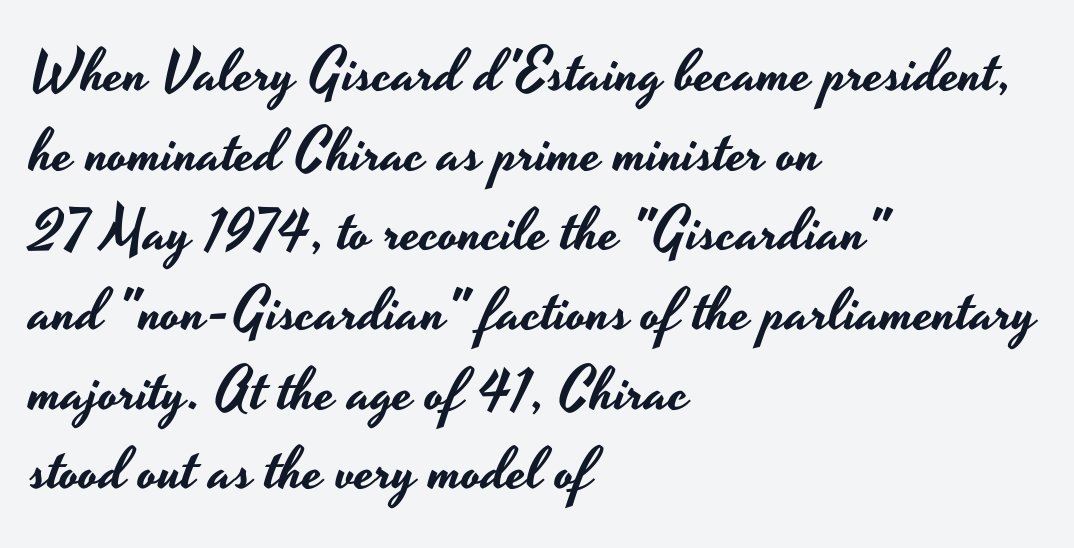
{"serif": "no", "width": "wide", "stroke_contrast": "low", "x_height": "small", "monospaced": "no", "underline": "no", "align": "left", "line_spacing": "normal", "line_spacing_ratio": 1.35, "letter_spacing": "normal", "letter_spacing_em": 0.0, "glyph_px": 59}
